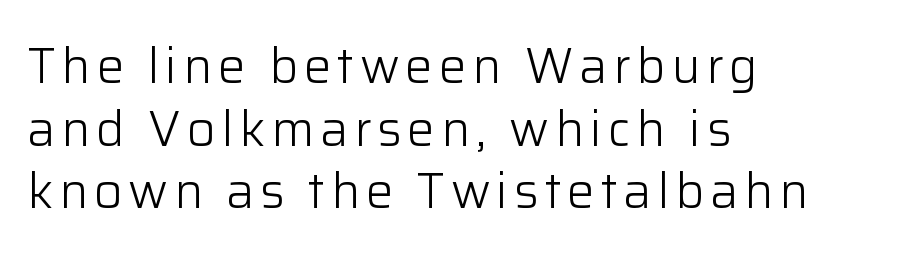
{"serif": "no", "italic": "no", "bold": "no", "weight": "light", "width": "normal", "stroke_contrast": "low", "x_height": "medium", "monospaced": "no", "underline": "no", "align": "left", "line_spacing": "normal", "line_spacing_ratio": 1.28, "glyph_px": 49}
